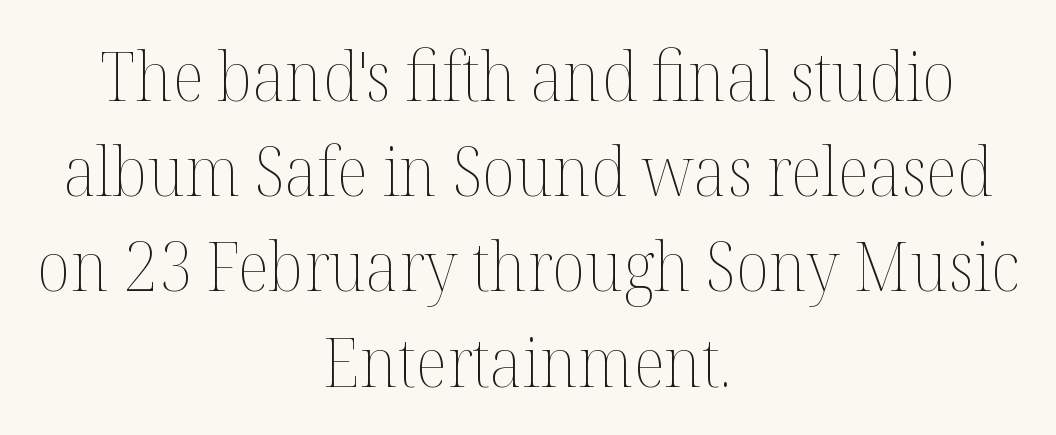
The image shows 68 px thin type, upright; set centered, normal line spacing (1.4x), normal letter spacing, not underlined; medium stroke contrast and a medium x-height.
